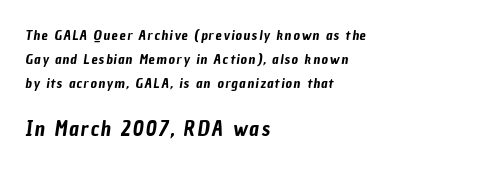
Q: Is the text underlined? A: No.
Q: How is the paragraph aligned? A: Left-aligned.
Q: Which block of text is set in a larger size, the first (top) or the second (bottom)? A: The second (bottom) one.
